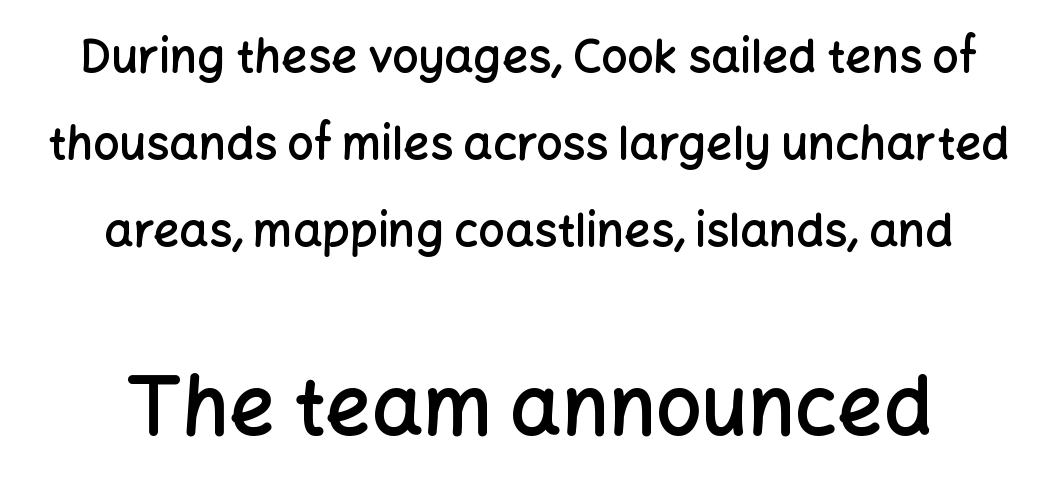
The image shows 80 px semibold sans-serif type, upright; set centered, line spacing 1.89x, normal letter spacing, not underlined; the second (bottom) block is 1.74x larger; low stroke contrast and a medium x-height.
